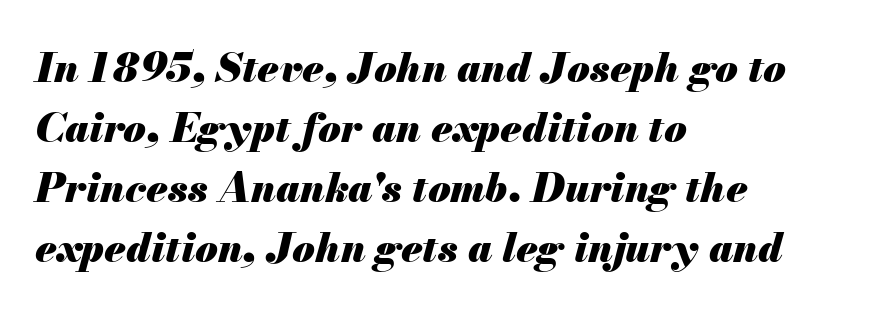
The image shows 41 px heavy type, italic (leaning right); set left-aligned, normal line spacing (1.46x), normal letter spacing, not underlined; medium stroke contrast and a small x-height.
